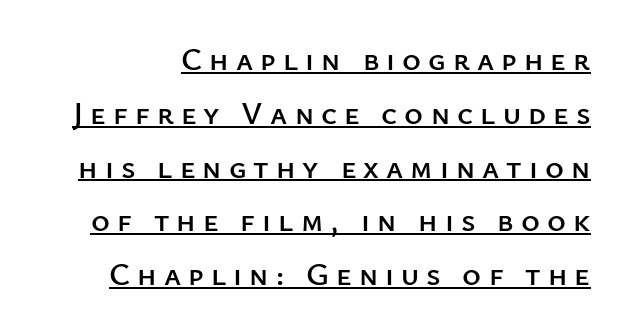
The image shows 32 px sans-serif type, upright; set normal line spacing (1.68x), unusually wide letter spacing (+0.22 em), underlined; low stroke contrast and a medium x-height.
